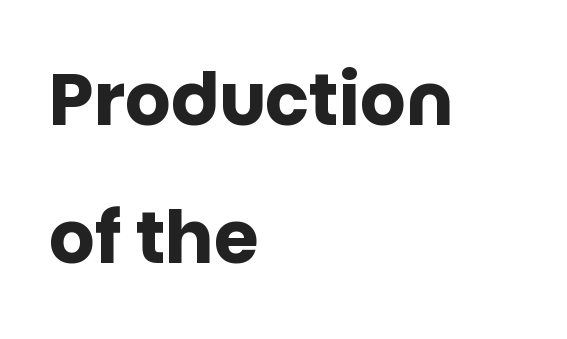
{"serif": "no", "italic": "no", "bold": "yes", "weight": "heavy", "width": "normal", "stroke_contrast": "low", "x_height": "large", "monospaced": "no", "underline": "no", "align": "left", "line_spacing": "loose", "line_spacing_ratio": 1.92, "letter_spacing": "normal", "letter_spacing_em": 0.0, "glyph_px": 72}
